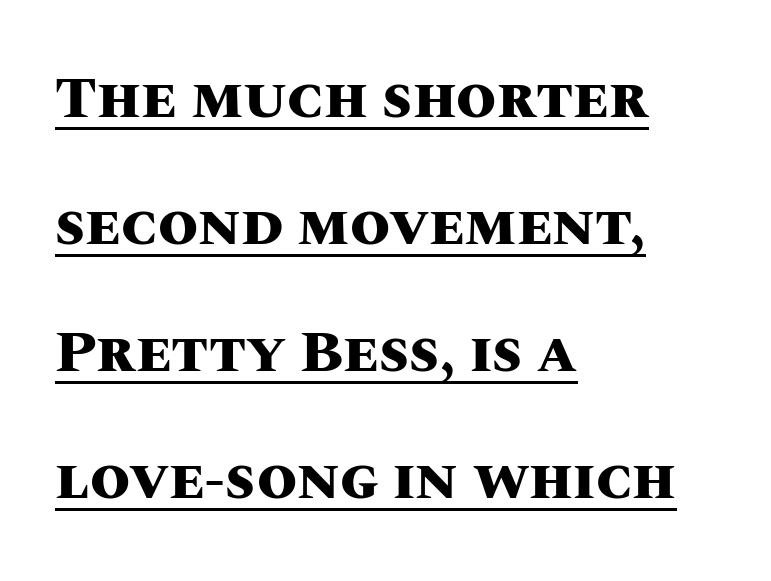
The image shows 58 px heavy type, upright; set left-aligned, loose line spacing (2.19x), normal letter spacing, underlined; medium stroke contrast and a large x-height.
